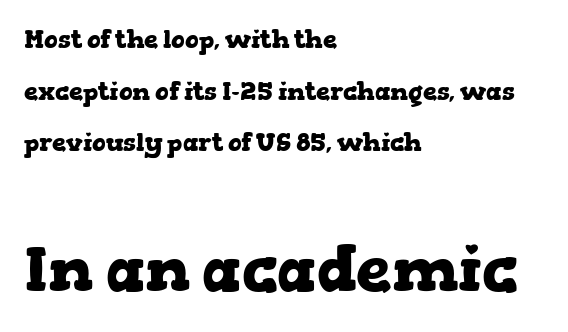
Which chunk is bigger? The second one — the bottom block dwarfs the top. Heft: maximum for text — a bold. Honestly, the letter spacing is just normal — you wouldn't notice it. Quick note: underline off. Does the leading feel generous? Absolutely, it's lavish.
